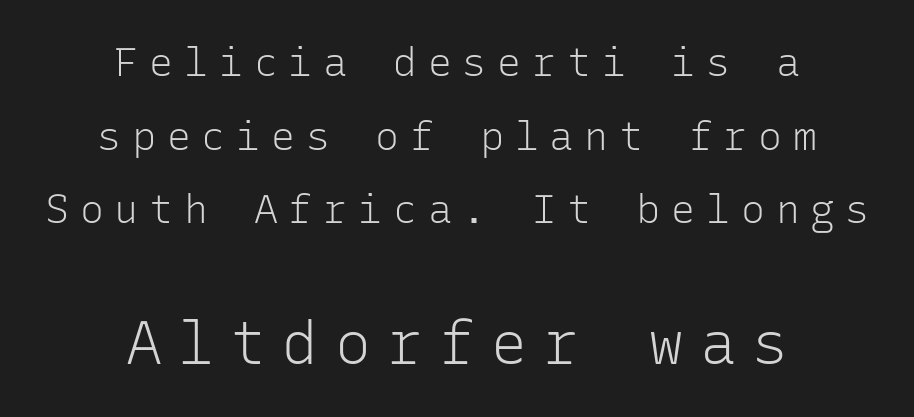
{"serif": "no", "italic": "no", "bold": "no", "weight": "light", "width": "normal", "stroke_contrast": "low", "x_height": "medium", "monospaced": "yes", "underline": "no", "align": "center", "line_spacing_ratio": 1.84, "letter_spacing": "wide", "letter_spacing_em": 0.27, "larger_block": "second", "size_ratio": 1.5, "glyph_px": 60}
